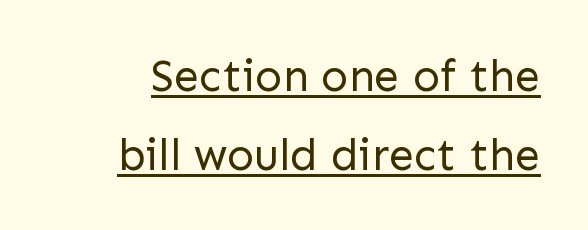
A typesetter would mark this as roman, not italic. There is no visible air inserted between adjacent glyphs. The passage shown is typed in a proportional face where columns would drift. Underline: present. Nope, no serifs anywhere on these letters.
